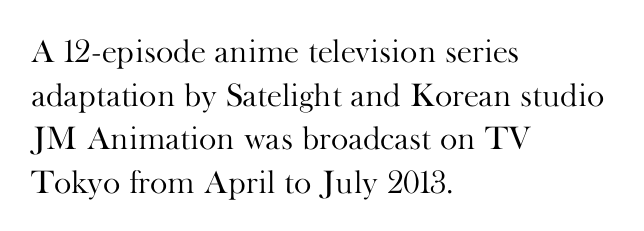
Q: Is the text bold? A: No.
Q: Is the text italic (slanted)? A: No, it is upright.
Q: Is the typeface a serif or a sans-serif typeface? A: Serif.
Q: Is the text underlined? A: No.
Q: How is the paragraph aligned? A: Left-aligned.
Q: Is the spacing between letters normal or unusually wide? A: Normal.
Q: Is the spacing between lines tight, normal or loose? A: Normal.
Q: Width (condensed, normal, or wide)? A: Normal.
Q: Stroke contrast? A: High.
Q: x-height? A: Small.
Q: Monospaced? A: No.
